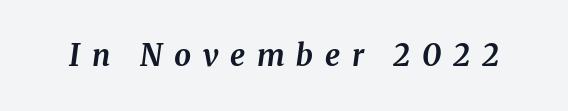
{"italic": "yes", "lean": "right", "slant_degrees": 8, "bold": "yes", "weight": "bold", "width": "normal", "stroke_contrast": "medium", "x_height": "medium", "monospaced": "no", "underline": "no", "letter_spacing": "wide", "letter_spacing_em": 0.39, "glyph_px": 30}
